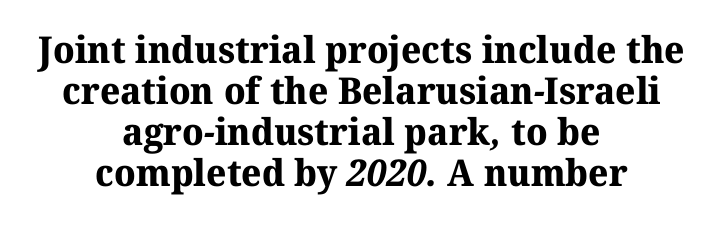
{"serif": "yes", "bold": "yes", "weight": "bold", "width": "normal", "stroke_contrast": "medium", "x_height": "medium", "monospaced": "no", "underline": "no", "align": "center", "line_spacing": "tight", "line_spacing_ratio": 1.11, "letter_spacing": "normal", "letter_spacing_em": 0.0, "glyph_px": 37}
